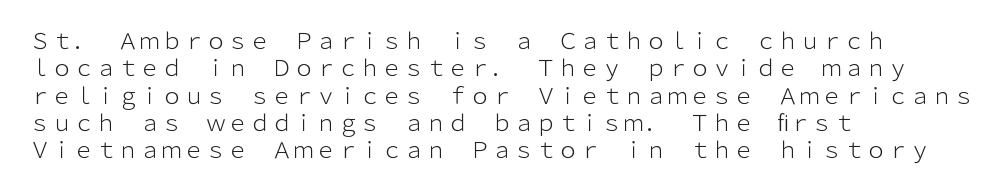
Rendered with straight, roman letterforms. Weight: not bold — regular or lighter. Words appear dense and cohesive because spacing is normal. Horizontal alignment here is leftward, the default for most running prose. A clean baseline with only descenders dipping below it.
